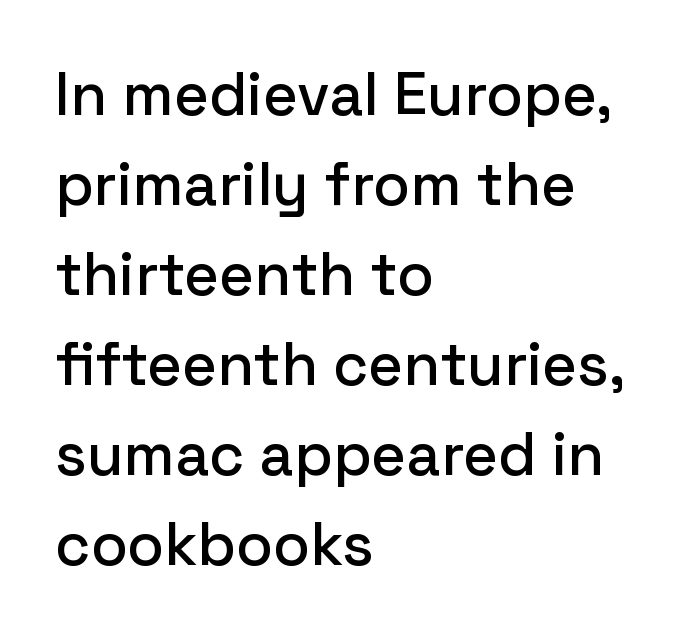
{"serif": "no", "italic": "no", "width": "normal", "stroke_contrast": "low", "x_height": "medium", "monospaced": "no", "underline": "no", "align": "left", "line_spacing": "normal", "line_spacing_ratio": 1.5, "letter_spacing": "normal", "letter_spacing_em": 0.0, "glyph_px": 60}
